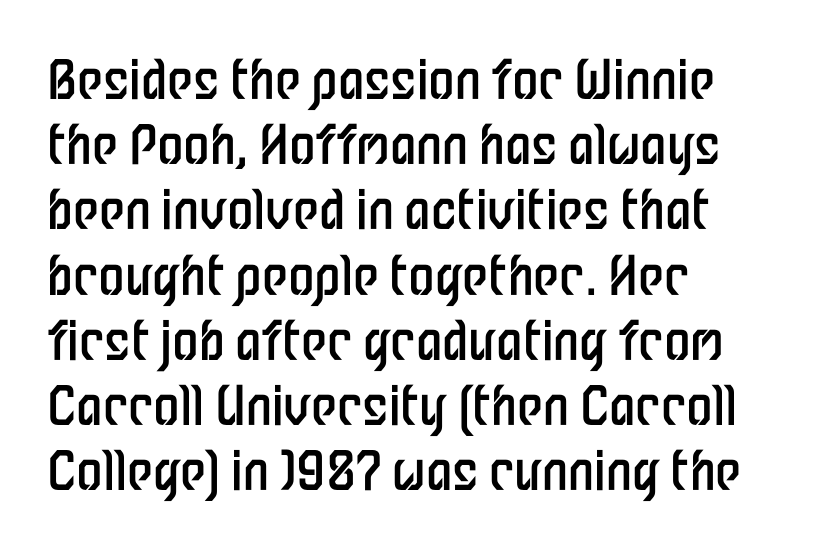
The image shows 53 px regular-weight, condensed sans-serif type, upright; set left-aligned, line spacing 1.23x, normal letter spacing, not underlined; low stroke contrast and a medium x-height.
